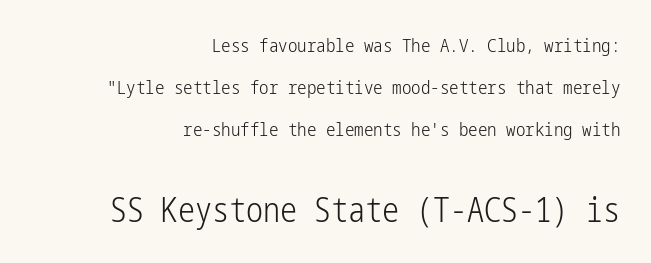
{"serif": "no", "italic": "no", "bold": "no", "weight": "light", "width": "condensed", "stroke_contrast": "low", "x_height": "medium", "underline": "no", "align": "right", "line_spacing": "loose", "line_spacing_ratio": 2.22, "letter_spacing": "normal", "letter_spacing_em": 0.0, "larger_block": "second", "size_ratio": 1.79, "glyph_px": 34}
